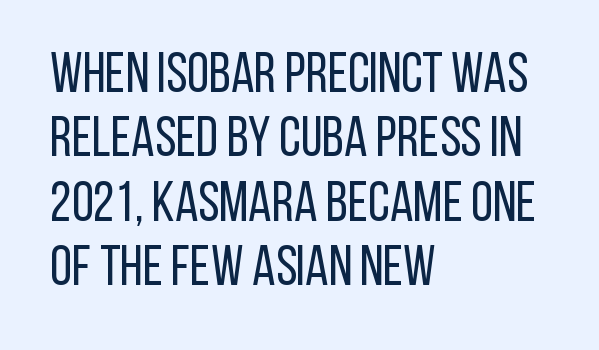
The image shows 56 px regular-weight, condensed sans-serif type, upright; set left-aligned, tight line spacing (1.15x), normal letter spacing, not underlined; low stroke contrast and a large x-height.
